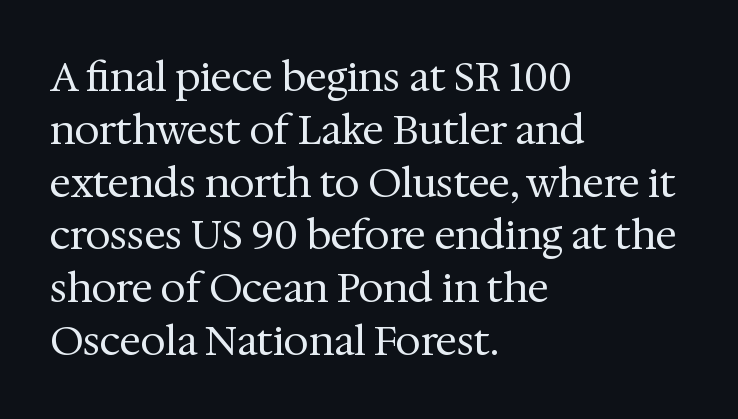
The image shows 40 px regular-weight serif type, upright; set left-aligned, normal line spacing (1.32x), normal letter spacing, not underlined; medium stroke contrast and a medium x-height.
